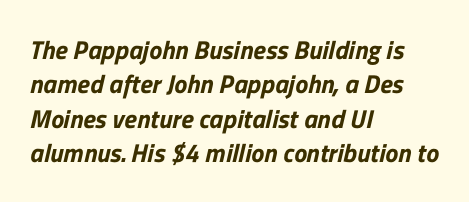
The image shows 26 px text type; set left-aligned, normal line spacing (1.32x), normal letter spacing, not underlined.
